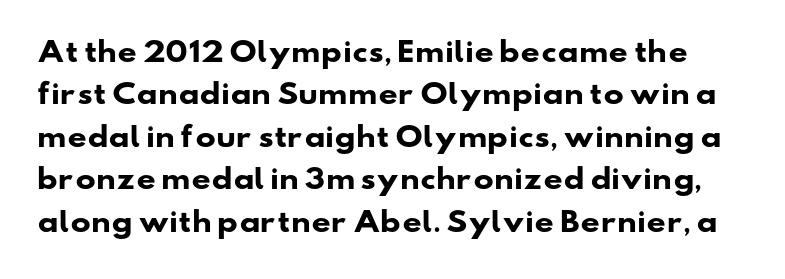
The characters look thick and weighty, a clear bold. Glyph-to-glyph distance matches everyday printed text. Beneath every word, the page is bare. Interline gaps are of average width in this sample.
